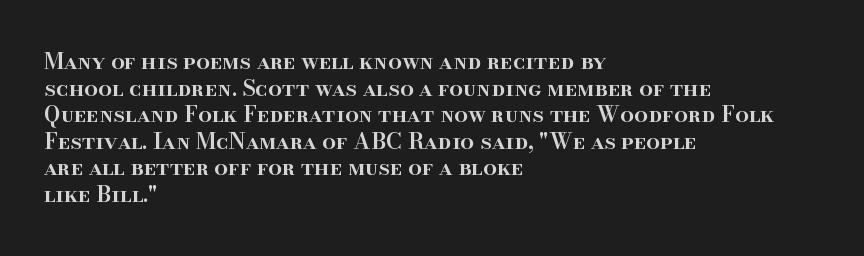
The image shows 22 px text type, upright; set left-aligned, line spacing 1.21x, normal letter spacing, not underlined.
